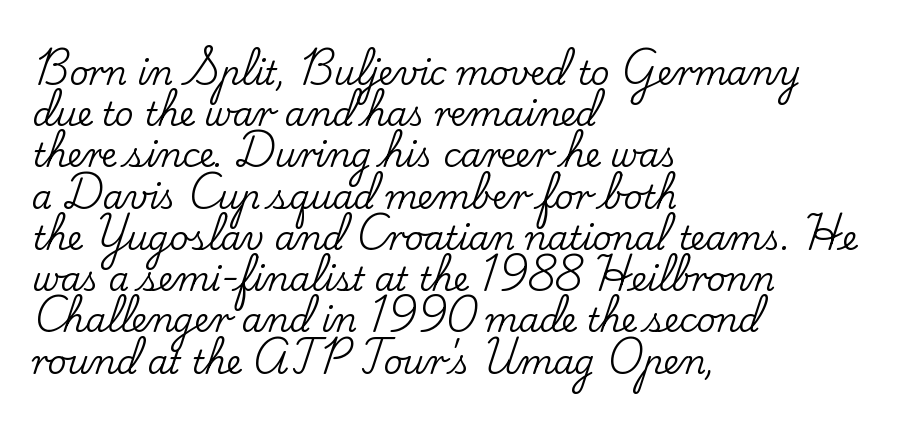
{"serif": "yes", "width": "normal", "stroke_contrast": "low", "x_height": "small", "monospaced": "no", "underline": "no", "align": "left", "line_spacing": "normal", "line_spacing_ratio": 1.25, "letter_spacing": "normal", "letter_spacing_em": 0.0, "glyph_px": 33}
